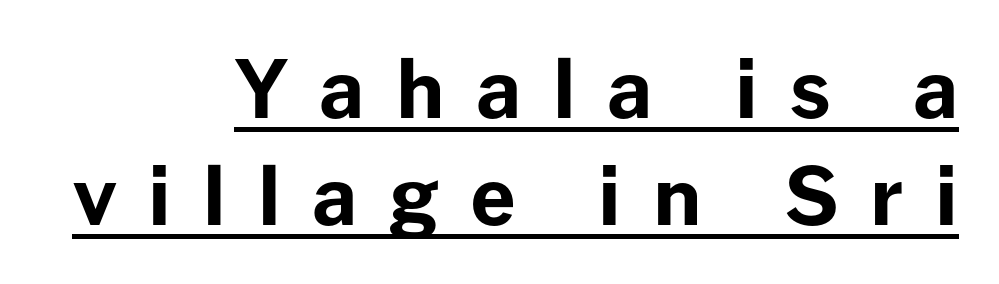
{"serif": "no", "italic": "no", "bold": "yes", "weight": "bold", "width": "normal", "stroke_contrast": "low", "x_height": "medium", "monospaced": "no", "underline": "yes", "align": "right", "line_spacing": "normal", "line_spacing_ratio": 1.35, "letter_spacing": "wide", "letter_spacing_em": 0.4, "glyph_px": 79}
